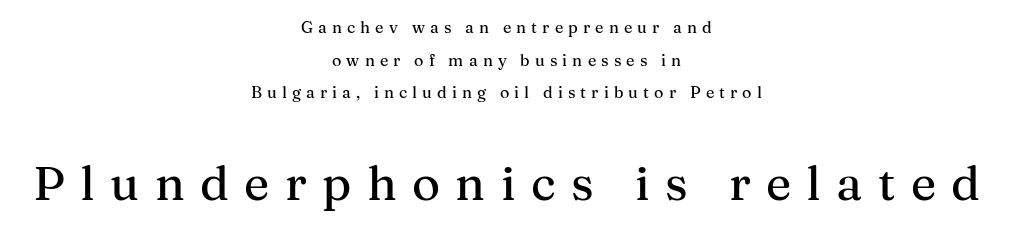
Q: Is the text italic (slanted)? A: No, it is upright.
Q: Is the typeface a serif or a sans-serif typeface? A: Serif.
Q: Is the text underlined? A: No.
Q: How is the paragraph aligned? A: Centered.
Q: Is the spacing between letters normal or unusually wide? A: Unusually wide.
Q: Is the spacing between lines tight, normal or loose? A: Loose.
Q: Which block of text is set in a larger size, the first (top) or the second (bottom)? A: The second (bottom) one.
Q: Width (condensed, normal, or wide)? A: Normal.
Q: Stroke contrast? A: Medium.
Q: x-height? A: Medium.
Q: Monospaced? A: No.
